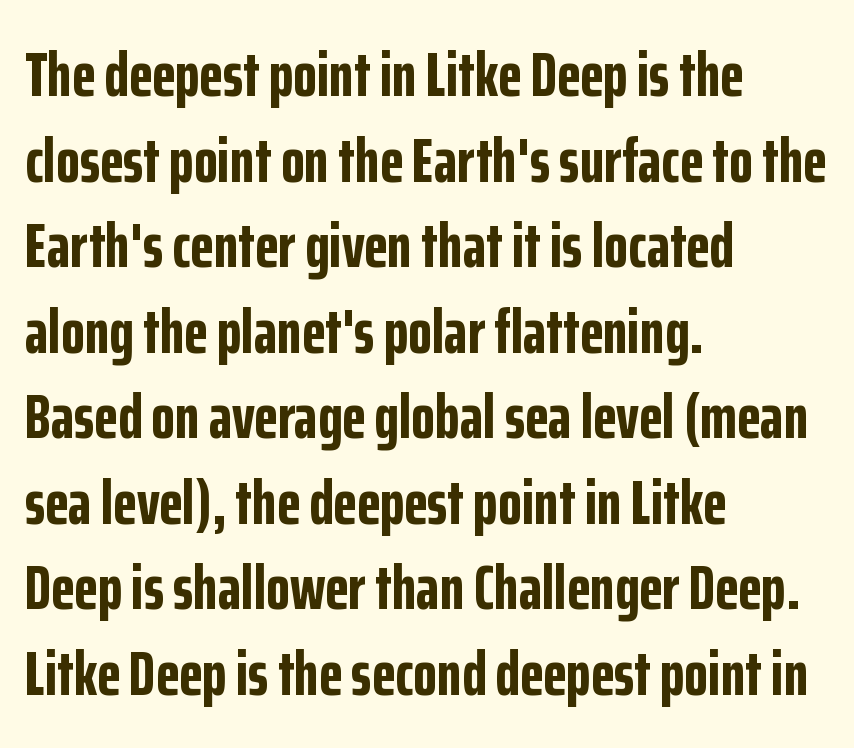
{"serif": "no", "italic": "no", "bold": "yes", "weight": "bold", "width": "condensed", "stroke_contrast": "low", "x_height": "medium", "monospaced": "no", "underline": "no", "align": "left", "line_spacing": "normal", "line_spacing_ratio": 1.38, "letter_spacing": "normal", "letter_spacing_em": 0.0, "glyph_px": 62}
